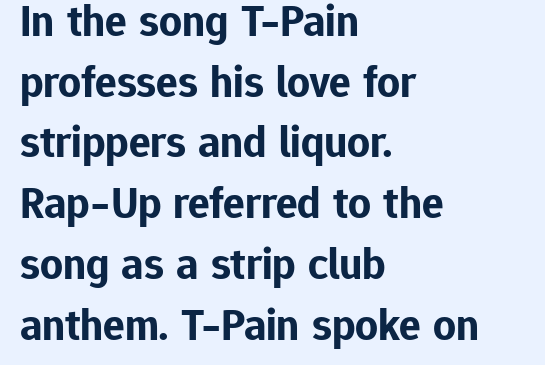
Q: Is the text bold? A: Yes.
Q: Is the text italic (slanted)? A: No, it is upright.
Q: Is the typeface a serif or a sans-serif typeface? A: Sans-serif.
Q: Is the text underlined? A: No.
Q: How is the paragraph aligned? A: Left-aligned.
Q: Is the spacing between letters normal or unusually wide? A: Normal.
Q: Is the spacing between lines tight, normal or loose? A: Normal.
Q: Width (condensed, normal, or wide)? A: Normal.
Q: Stroke contrast? A: Low.
Q: x-height? A: Medium.
Q: Monospaced? A: No.
